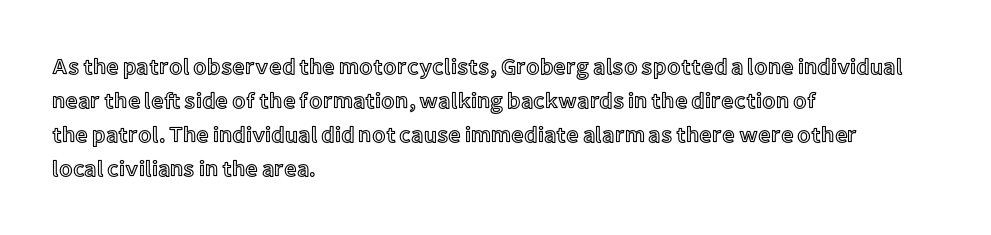
Students, observe: this is what conventionally led text looks like. This sample uses an upright cut, with every glyph sitting square on the baseline. A clean baseline with only descenders dipping below it. Each word holds together tightly as a unit, with standard inter-letter gaps.
